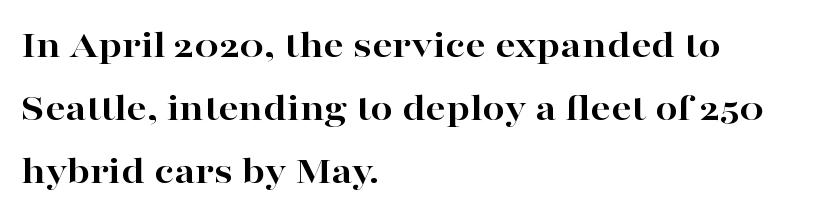
{"serif": "yes", "italic": "no", "bold": "yes", "weight": "bold", "width": "wide", "stroke_contrast": "high", "x_height": "medium", "monospaced": "no", "underline": "no", "align": "left", "line_spacing": "normal", "line_spacing_ratio": 1.58, "letter_spacing": "normal", "letter_spacing_em": 0.0, "glyph_px": 40}
